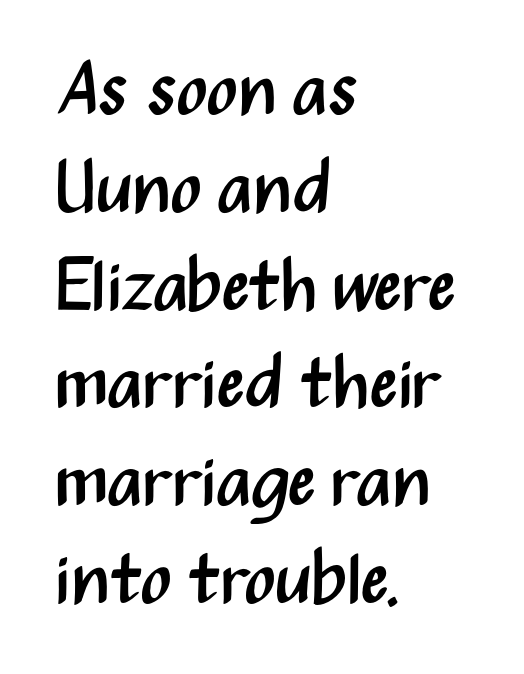
Q: Is the text bold? A: No.
Q: Is the text italic (slanted)? A: No, it is upright.
Q: Is the typeface a serif or a sans-serif typeface? A: Sans-serif.
Q: Is the text underlined? A: No.
Q: How is the paragraph aligned? A: Left-aligned.
Q: Is the spacing between letters normal or unusually wide? A: Normal.
Q: Is the spacing between lines tight, normal or loose? A: Normal.
Q: Width (condensed, normal, or wide)? A: Condensed.
Q: Stroke contrast? A: Medium.
Q: x-height? A: Medium.
Q: Monospaced? A: No.
